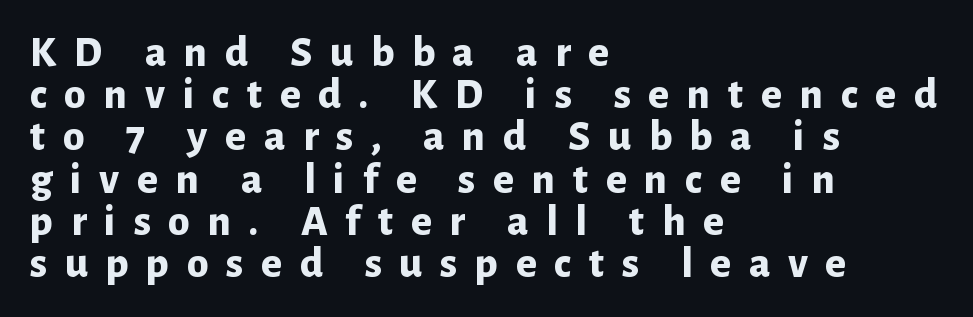
Q: Is the text bold? A: Yes.
Q: Is the text italic (slanted)? A: No, it is upright.
Q: Is the typeface a serif or a sans-serif typeface? A: Sans-serif.
Q: Is the text underlined? A: No.
Q: How is the paragraph aligned? A: Left-aligned.
Q: Is the spacing between letters normal or unusually wide? A: Unusually wide.
Q: Is the spacing between lines tight, normal or loose? A: Tight.
Q: Width (condensed, normal, or wide)? A: Normal.
Q: Stroke contrast? A: Low.
Q: x-height? A: Medium.
Q: Monospaced? A: No.
